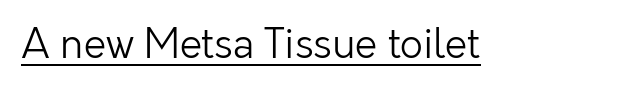
{"serif": "no", "italic": "no", "bold": "no", "weight": "light", "width": "normal", "stroke_contrast": "low", "x_height": "medium", "monospaced": "no", "underline": "yes", "letter_spacing": "normal", "letter_spacing_em": 0.0, "glyph_px": 40}
